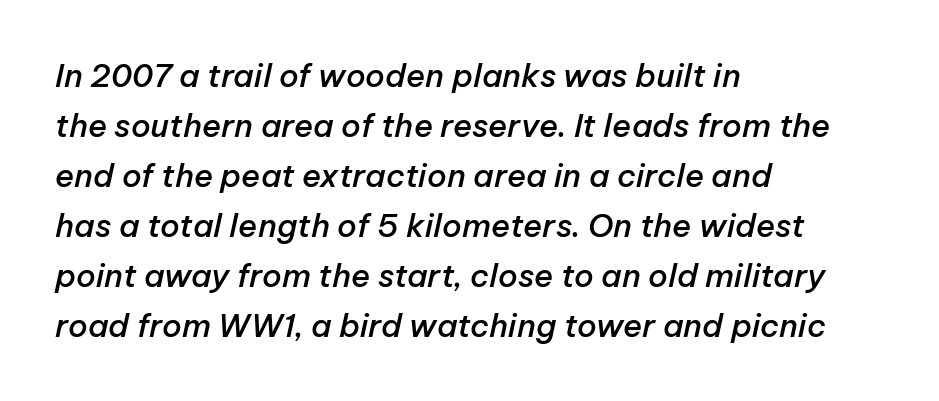
The image shows 32 px semibold type, italic (leaning right); set left-aligned, normal line spacing (1.56x), normal letter spacing, not underlined; low stroke contrast and a medium x-height.
